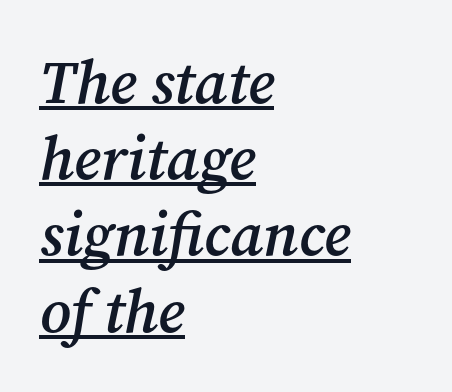
Q: Is the text bold? A: Semi-bold.
Q: Is the text italic (slanted)? A: Yes, it leans right by about 12 degrees.
Q: Is the typeface a serif or a sans-serif typeface? A: Serif.
Q: Is the text underlined? A: Yes.
Q: How is the paragraph aligned? A: Left-aligned.
Q: Is the spacing between letters normal or unusually wide? A: Normal.
Q: Is the spacing between lines tight, normal or loose? A: Normal.
Q: Width (condensed, normal, or wide)? A: Normal.
Q: Stroke contrast? A: Medium.
Q: x-height? A: Medium.
Q: Monospaced? A: No.
